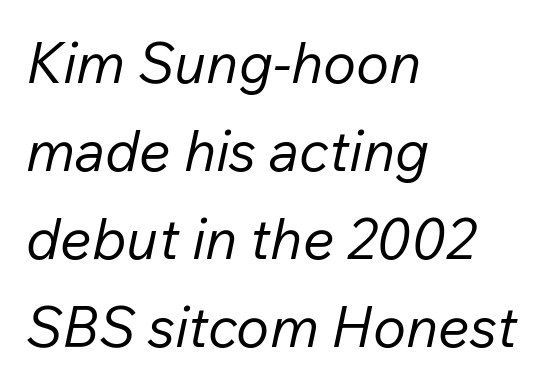
The image shows 56 px regular-weight type, italic (leaning right); set left-aligned, normal line spacing (1.57x), normal letter spacing, not underlined; low stroke contrast and a medium x-height.
